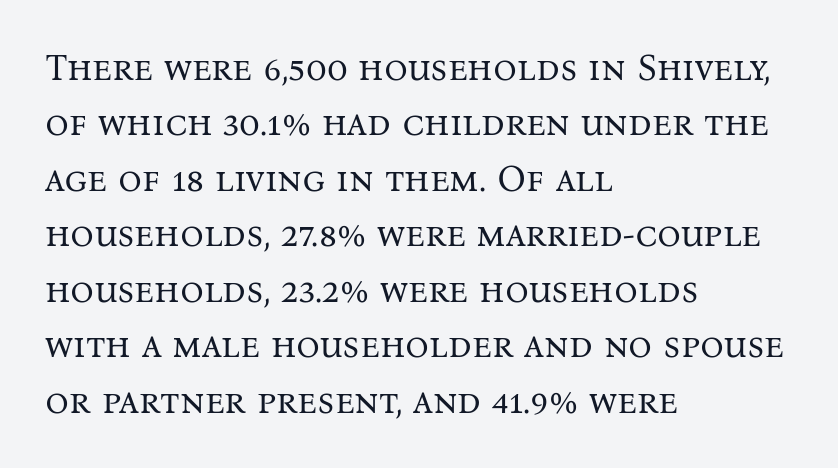
The image shows 37 px regular-weight serif type, upright; set left-aligned, normal line spacing (1.5x), normal letter spacing, not underlined; medium stroke contrast and a medium x-height.
